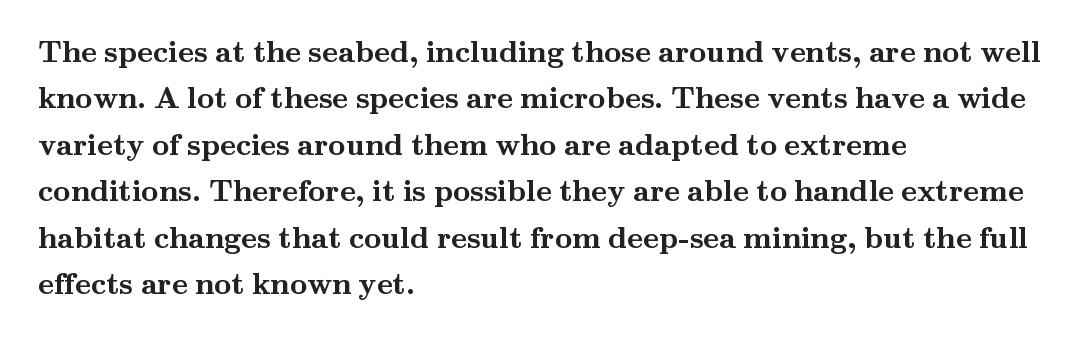
Q: Is the text bold? A: Yes.
Q: Is the text italic (slanted)? A: No, it is upright.
Q: Is the typeface a serif or a sans-serif typeface? A: Serif.
Q: Is the text underlined? A: No.
Q: How is the paragraph aligned? A: Left-aligned.
Q: Is the spacing between letters normal or unusually wide? A: Normal.
Q: Is the spacing between lines tight, normal or loose? A: Normal.
Q: Width (condensed, normal, or wide)? A: Wide.
Q: Stroke contrast? A: Medium.
Q: x-height? A: Small.
Q: Monospaced? A: No.
